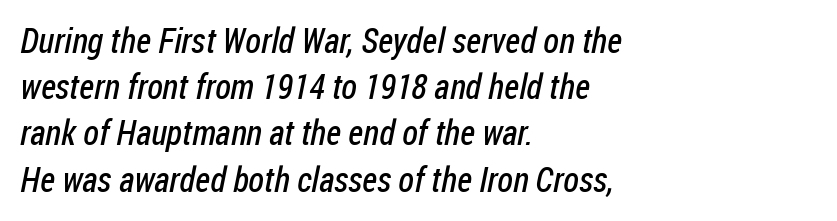
The image shows 35 px regular-weight, condensed sans-serif type; set left-aligned, normal line spacing (1.32x), normal letter spacing, not underlined; low stroke contrast and a medium x-height.
